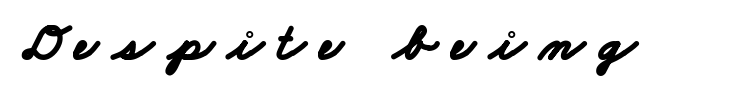
Varying glyph widths throughout — classic text-font behaviour. Type style note: lacks serifs. The glyphs are unaccompanied by any horizontal stroke below them. The letters are spread apart with noticeably loose tracking. Caption: bold face, heavy strokes.
